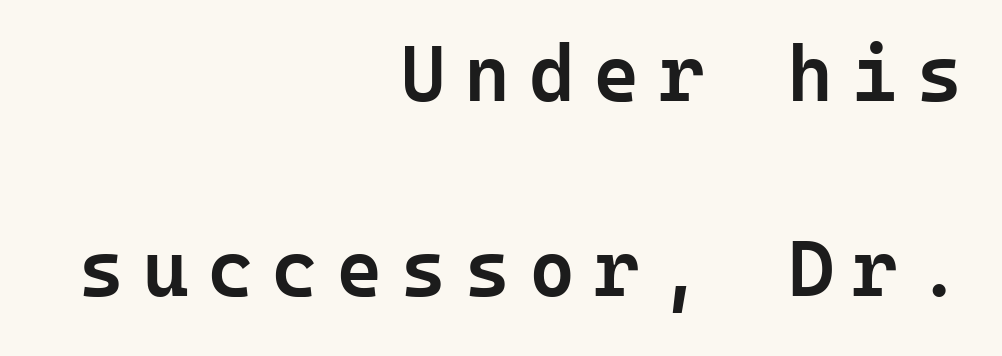
Q: Is the text bold? A: Semi-bold.
Q: Is the text italic (slanted)? A: No, it is upright.
Q: Is the typeface a serif or a sans-serif typeface? A: Sans-serif.
Q: Is the text underlined? A: No.
Q: How is the paragraph aligned? A: Right-aligned.
Q: Is the spacing between letters normal or unusually wide? A: Unusually wide.
Q: Is the spacing between lines tight, normal or loose? A: Loose.
Q: Width (condensed, normal, or wide)? A: Normal.
Q: Stroke contrast? A: Low.
Q: x-height? A: Medium.
Q: Monospaced? A: Yes.
